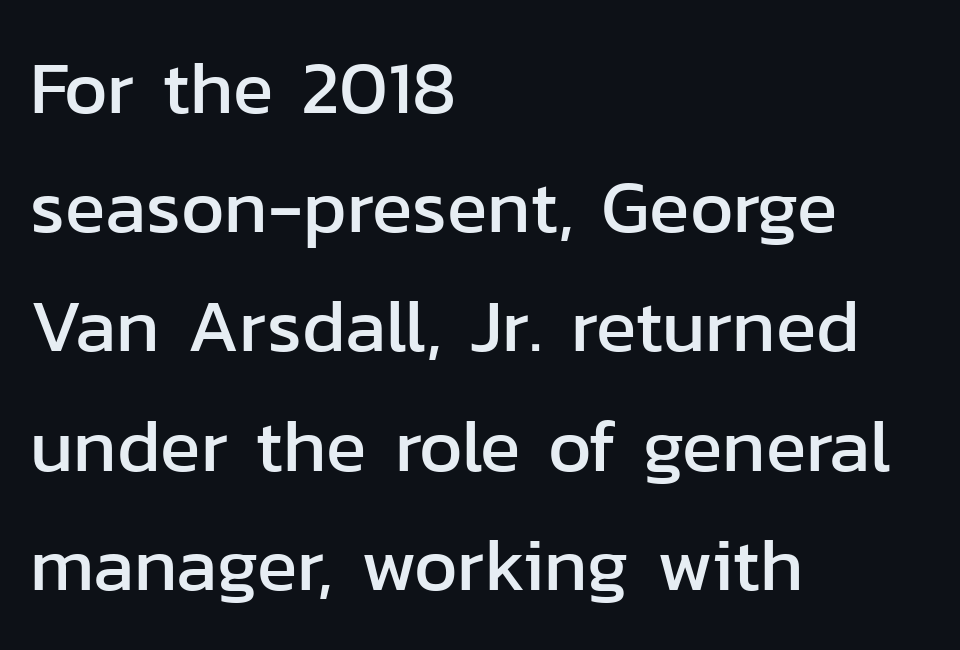
The image shows 75 px sans-serif type, upright; set left-aligned, normal line spacing (1.59x), normal letter spacing, not underlined; low stroke contrast and a medium x-height.
